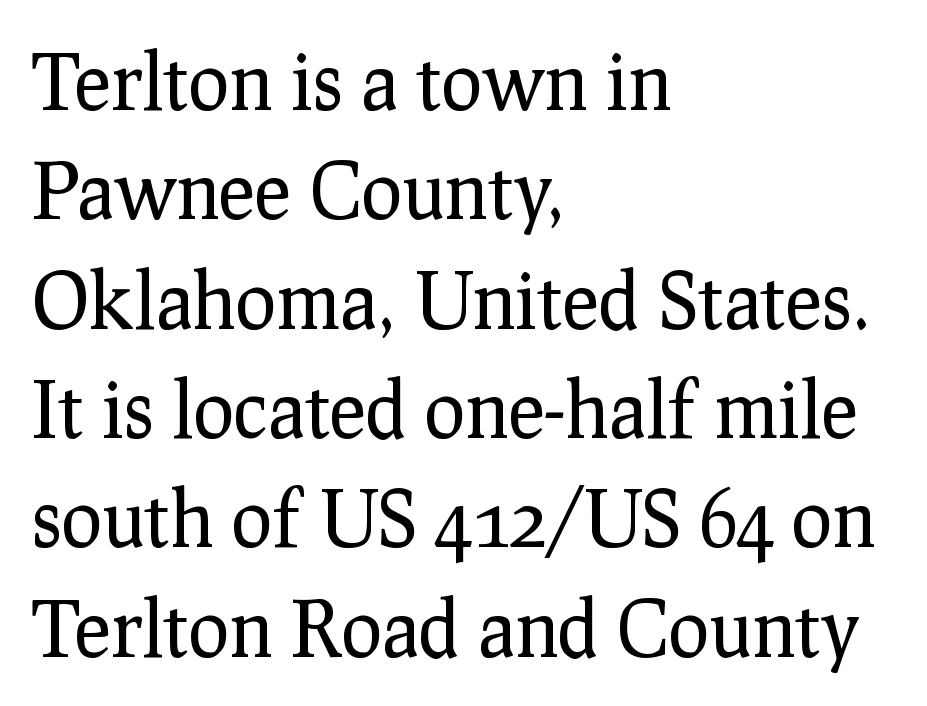
Note: serifs present on the glyphs. Standard letterfit; no display-style spreading of the glyphs. Teacher's note: observe the even left margin — that is flush-left alignment. Vertically, the passage feels balanced, rows spaced as you'd expect.
